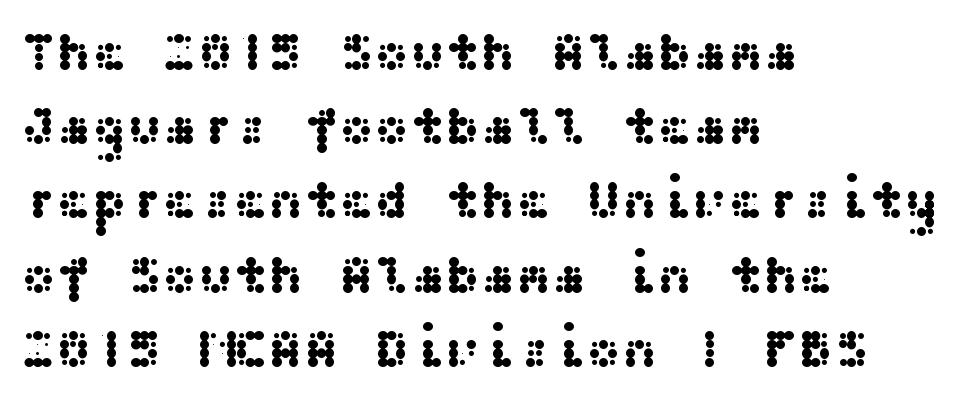
{"serif": "no", "italic": "no", "width": "wide", "stroke_contrast": "medium", "x_height": "medium", "underline": "no", "align": "left", "line_spacing": "normal", "line_spacing_ratio": 1.4, "letter_spacing": "normal", "letter_spacing_em": 0.0, "glyph_px": 53}
